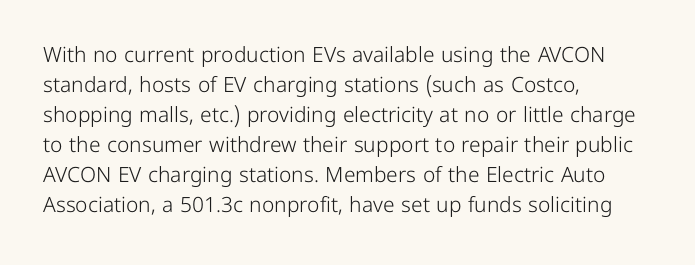
Compared with typical body copy, the letter spacing here is the same. The text block is weighted toward the left margin, trailing off unevenly rightward. The foot of each line stays bare and open. Evenly set lines give the paragraph a standard silhouette. Stroke thickness stays within the range of a standard reading face or lighter.
